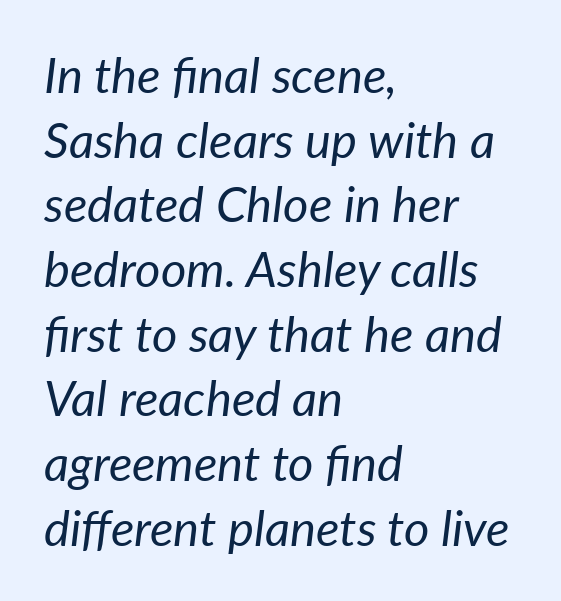
Line beginnings align vertically; line endings do not. A bare baseline throughout the passage. In terms of leading, this rendering sits right in the middle. This reads as an unemphasized weight, regular at the heaviest. Look at the tracking — it's just the regular setting, nothing added.
